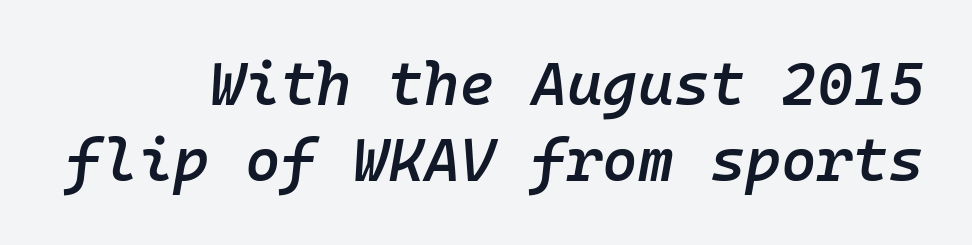
Q: Is the text bold? A: Semi-bold.
Q: Is the text italic (slanted)? A: Yes, it leans right by about 10 degrees.
Q: Is the text underlined? A: No.
Q: How is the paragraph aligned? A: Right-aligned.
Q: Is the spacing between letters normal or unusually wide? A: Normal.
Q: Is the spacing between lines tight, normal or loose? A: Normal.
Q: Width (condensed, normal, or wide)? A: Normal.
Q: Stroke contrast? A: Low.
Q: x-height? A: Medium.
Q: Monospaced? A: Yes.
